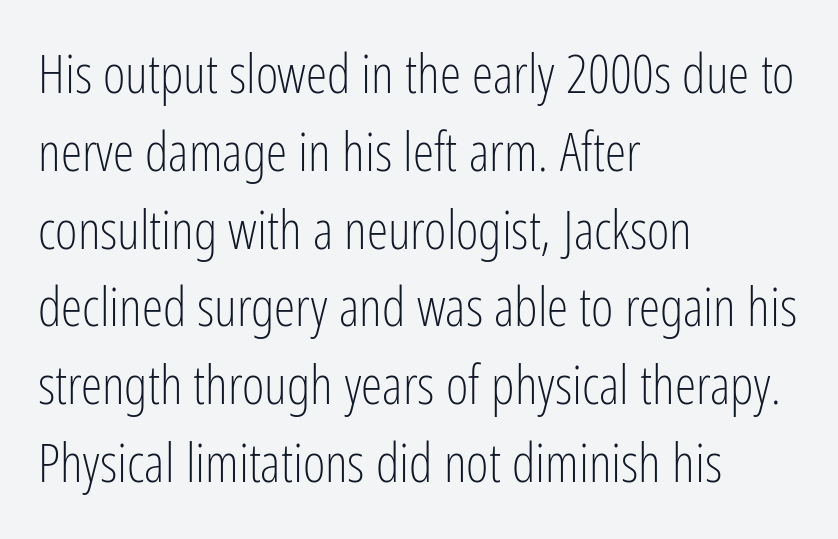
{"serif": "no", "italic": "no", "bold": "no", "weight": "light", "width": "condensed", "stroke_contrast": "low", "x_height": "medium", "monospaced": "no", "underline": "no", "align": "left", "line_spacing": "normal", "line_spacing_ratio": 1.44, "letter_spacing": "normal", "letter_spacing_em": 0.0, "glyph_px": 54}
